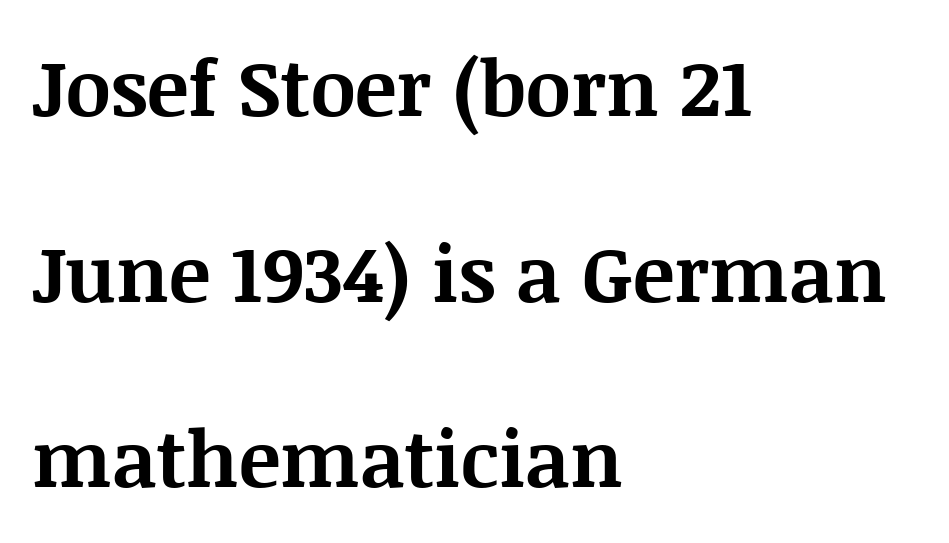
{"serif": "yes", "italic": "no", "bold": "yes", "weight": "bold", "width": "normal", "stroke_contrast": "medium", "x_height": "large", "monospaced": "no", "underline": "no", "align": "left", "line_spacing": "loose", "line_spacing_ratio": 2.38, "letter_spacing": "normal", "letter_spacing_em": 0.0, "glyph_px": 78}
